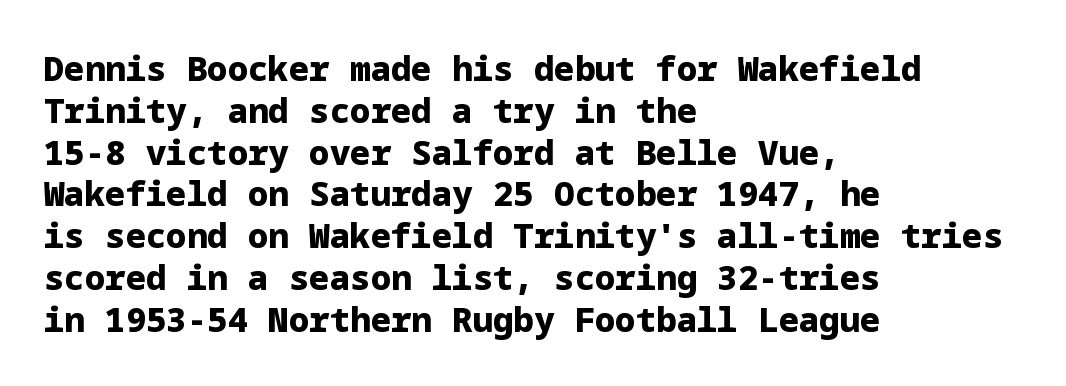
The image shows 34 px heavy sans-serif type, upright; set left-aligned, line spacing 1.23x, normal letter spacing, not underlined; low stroke contrast and a medium x-height.
